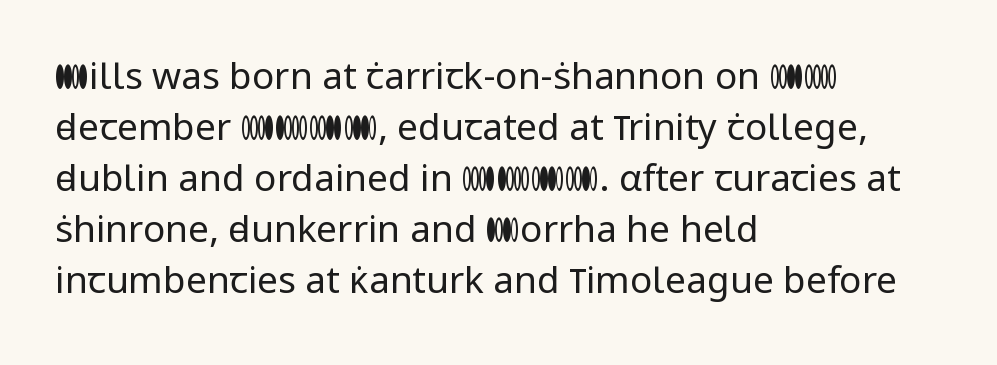
Q: Is the text bold? A: No.
Q: Is the text italic (slanted)? A: No, it is upright.
Q: Is the typeface a serif or a sans-serif typeface? A: Sans-serif.
Q: Is the text underlined? A: No.
Q: How is the paragraph aligned? A: Left-aligned.
Q: Is the spacing between letters normal or unusually wide? A: Normal.
Q: Is the spacing between lines tight, normal or loose? A: Normal.
Q: Width (condensed, normal, or wide)? A: Normal.
Q: Stroke contrast? A: Low.
Q: x-height? A: Medium.
Q: Monospaced? A: No.
